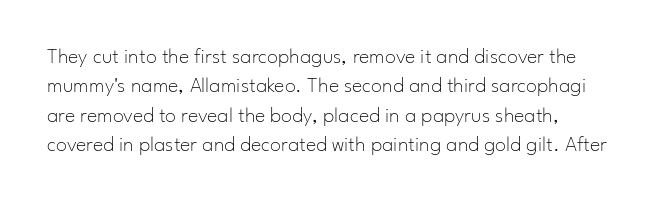
{"italic": "no", "bold": "no", "underline": "no", "line_spacing": "normal", "line_spacing_ratio": 1.34, "letter_spacing": "normal", "letter_spacing_em": 0.0, "glyph_px": 22}
